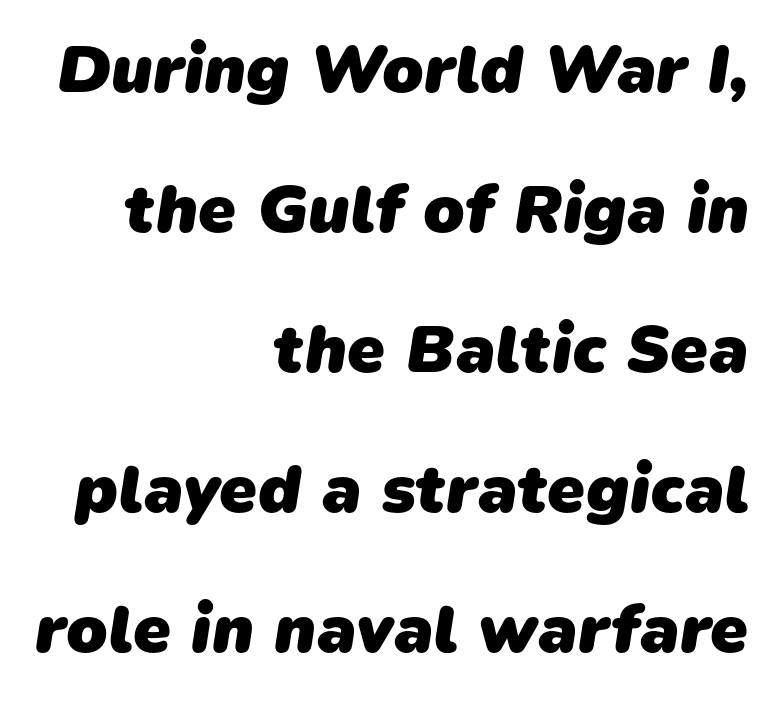
Horizontal alignment here is rightward, an uncommon choice for prose. Underline: absent. I'd call this a sans setting — the letters go barefoot. You could not count columns in this text — the font is proportionally spaced.
